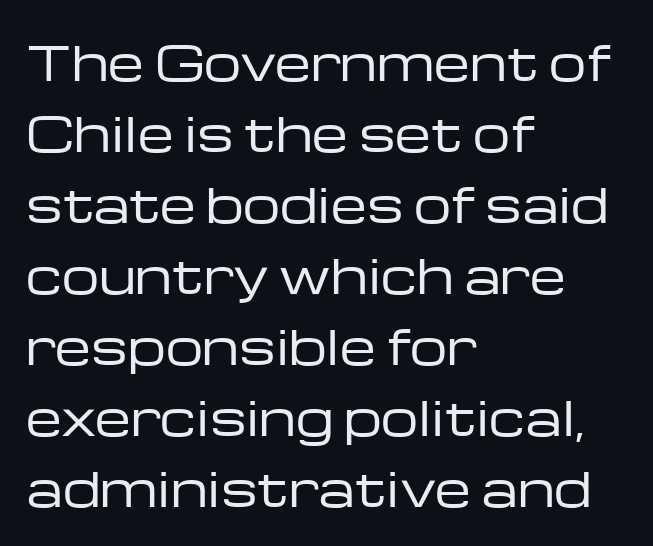
Honestly, there is no underline to notice here at all. A normal amount of white space separates one row of letters from the next. Ascenders rise straight up at ninety degrees. No extra ink here — the face is not bold. A typesetter would label this face a sans.
